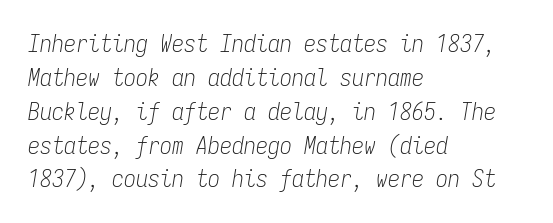
The image shows 24 px text type, italic (leaning right); set left-aligned, normal line spacing (1.41x), normal letter spacing, not underlined.
